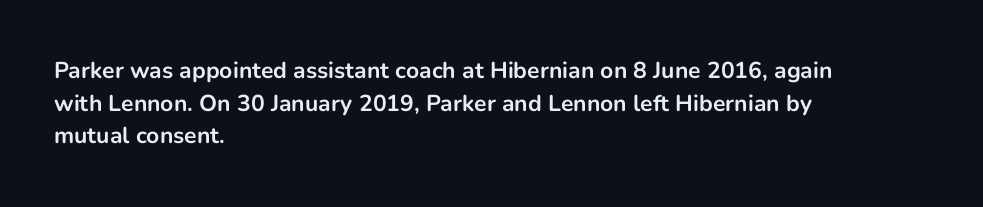
{"italic": "no", "bold": "yes", "underline": "no", "align": "left", "line_spacing": "normal", "line_spacing_ratio": 1.42, "letter_spacing": "normal", "letter_spacing_em": 0.0, "glyph_px": 23}
